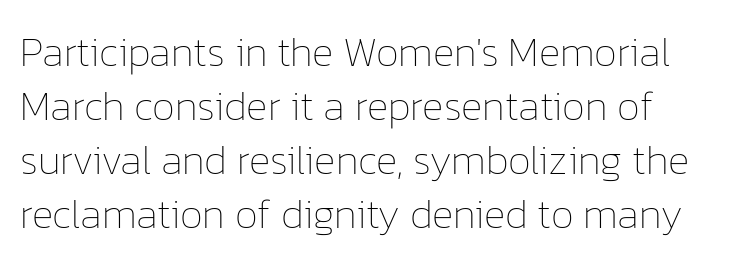
{"italic": "no", "bold": "no", "weight": "thin", "width": "normal", "stroke_contrast": "low", "x_height": "medium", "monospaced": "no", "underline": "no", "line_spacing": "normal", "line_spacing_ratio": 1.32, "letter_spacing": "normal", "letter_spacing_em": 0.0, "glyph_px": 41}
